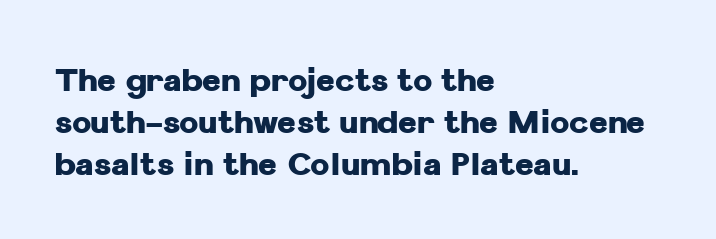
The image shows 32 px heavy sans-serif type, upright; set left-aligned, normal line spacing (1.31x), normal letter spacing, not underlined; low stroke contrast and a medium x-height.
